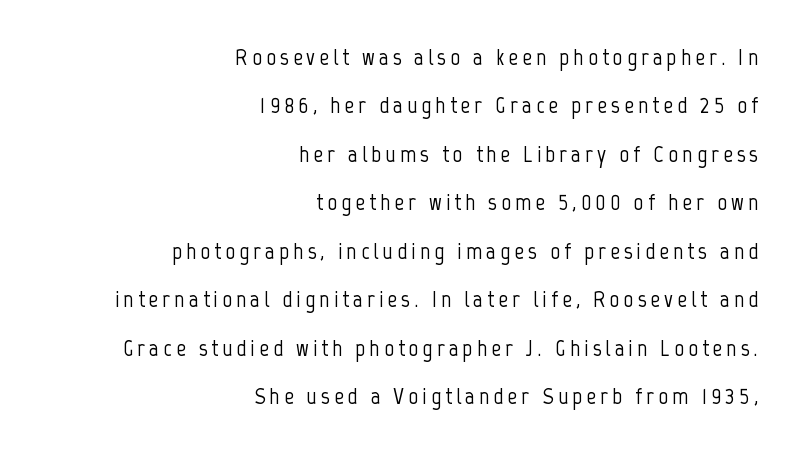
The image shows 24 px text type, upright; set right-aligned, loose line spacing (2.02x), not underlined.
